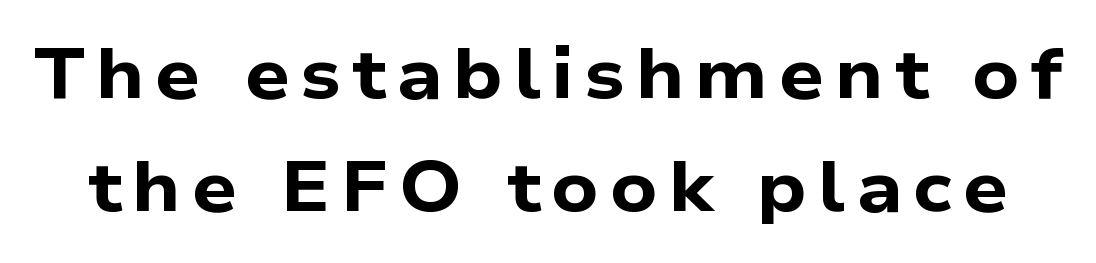
The image shows 71 px bold, wide sans-serif type; set normal line spacing (1.59x), not underlined; low stroke contrast and a medium x-height.
